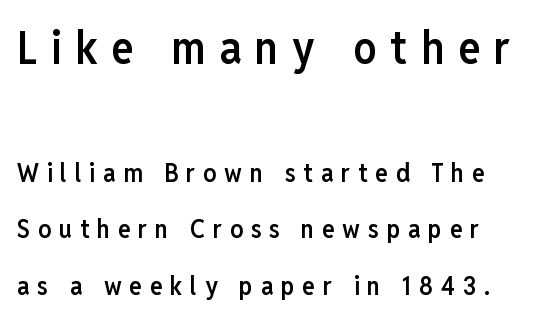
The image shows 46 px semibold, condensed sans-serif type, upright; set loose line spacing (2.19x), unusually wide letter spacing (+0.3 em), not underlined; the first (top) block is 1.77x larger; low stroke contrast and a medium x-height.
